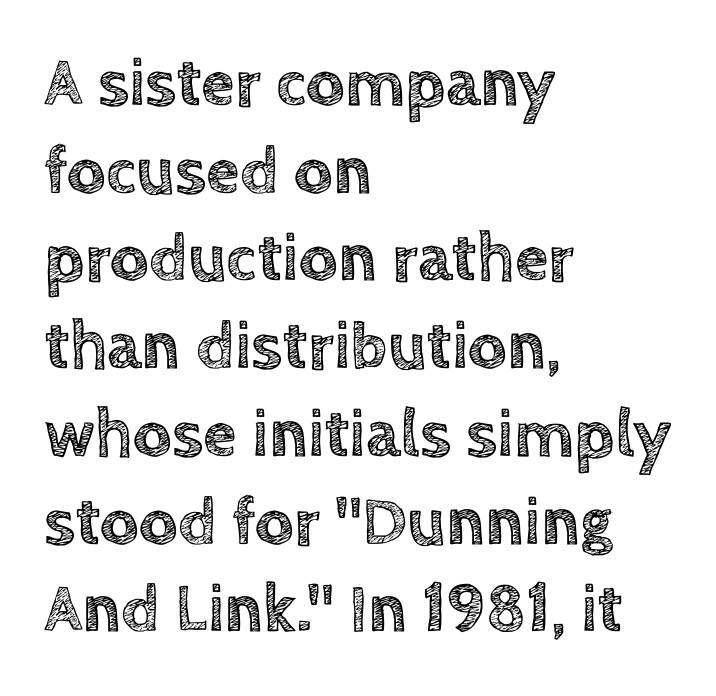
{"italic": "no", "width": "normal", "x_height": "large", "monospaced": "no", "underline": "no", "align": "left", "line_spacing": "normal", "line_spacing_ratio": 1.29, "letter_spacing": "normal", "letter_spacing_em": 0.0, "glyph_px": 68}
